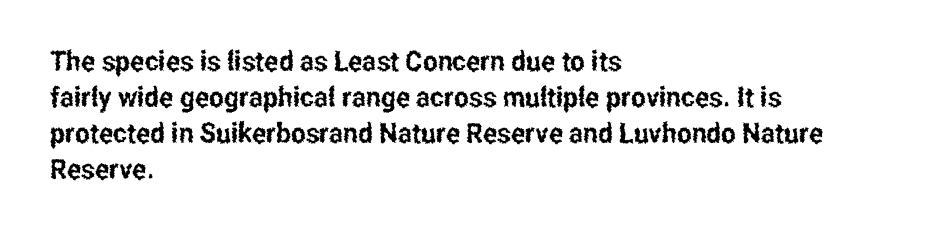
The image shows 28 px condensed sans-serif type, upright; set left-aligned, normal line spacing (1.29x), normal letter spacing, not underlined; low stroke contrast and a medium x-height.
